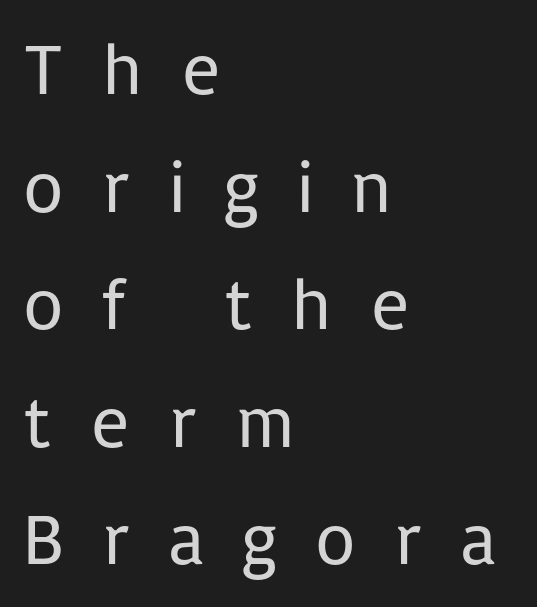
Q: Is the text bold? A: No.
Q: Is the text italic (slanted)? A: No, it is upright.
Q: Is the typeface a serif or a sans-serif typeface? A: Sans-serif.
Q: Is the text underlined? A: No.
Q: How is the paragraph aligned? A: Left-aligned.
Q: Is the spacing between letters normal or unusually wide? A: Unusually wide.
Q: Is the spacing between lines tight, normal or loose? A: Normal.
Q: Width (condensed, normal, or wide)? A: Normal.
Q: Stroke contrast? A: Low.
Q: x-height? A: Medium.
Q: Monospaced? A: No.
